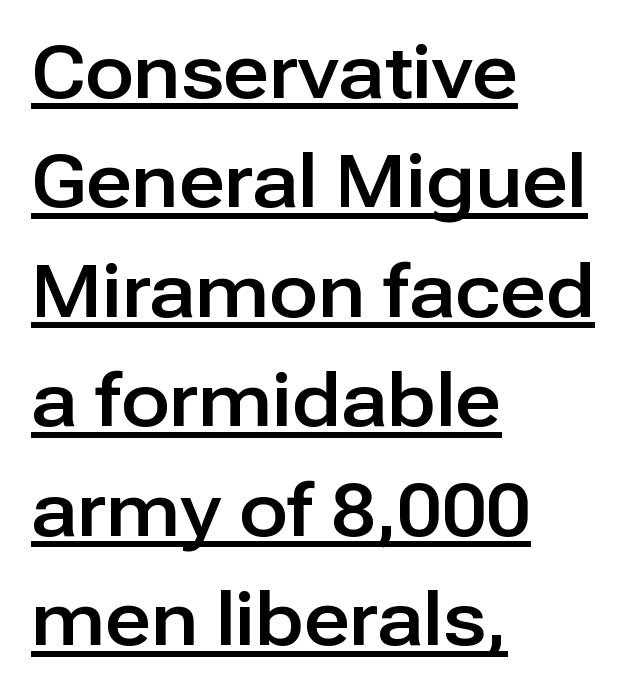
The image shows 72 px sans-serif type, upright; set left-aligned, normal line spacing (1.52x), normal letter spacing, underlined; low stroke contrast and a medium x-height.
